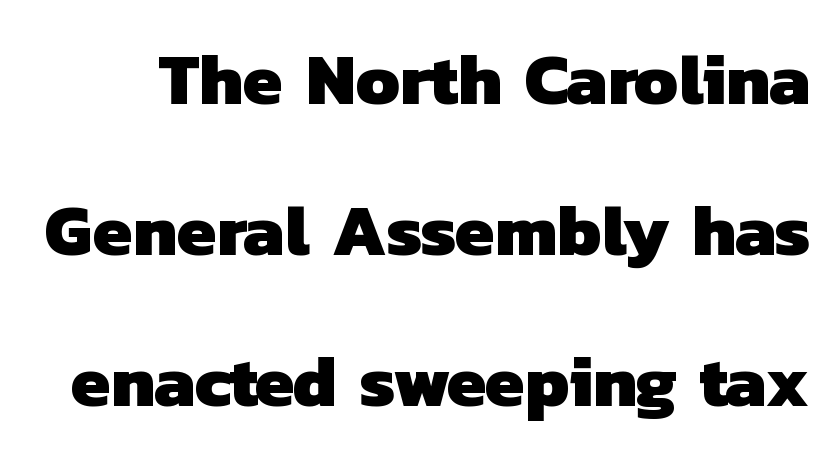
Summary of weight: heavy, a full bold. The block of text is sparse from top to bottom, with ample space between rows. Honestly, the letter spacing is just normal — you wouldn't notice it. Font category for this specimen: sans-serif. This sample has the flowing, uneven cadence of proportional lettering. The space beneath each line is pristine and unruled.
